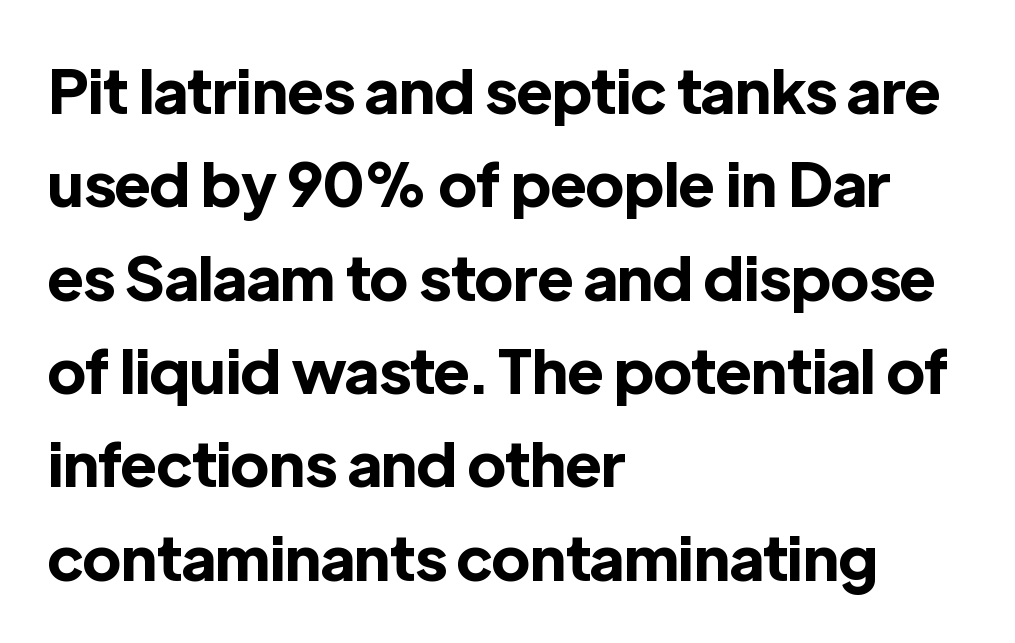
{"serif": "no", "italic": "no", "bold": "yes", "weight": "bold", "width": "normal", "x_height": "medium", "monospaced": "no", "underline": "no", "align": "left", "line_spacing": "normal", "line_spacing_ratio": 1.53, "letter_spacing": "normal", "letter_spacing_em": 0.0, "glyph_px": 61}
